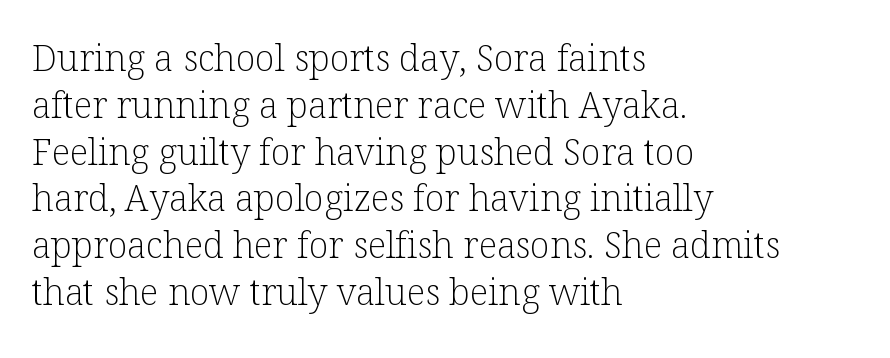
These lines sit exactly where default settings would place them. This reads as an unemphasized weight, regular at the heaviest. Do the letters lean? They stand straight. This sample has the flowing, uneven cadence of proportional lettering.
